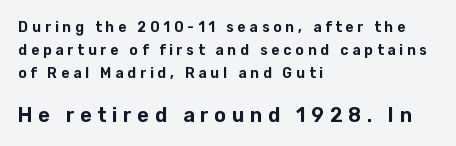
The image shows 20 px text type, upright; set left-aligned, normal line spacing (1.65x), unusually wide letter spacing (+0.28 em), not underlined; the second (bottom) block is 1.43x larger.
